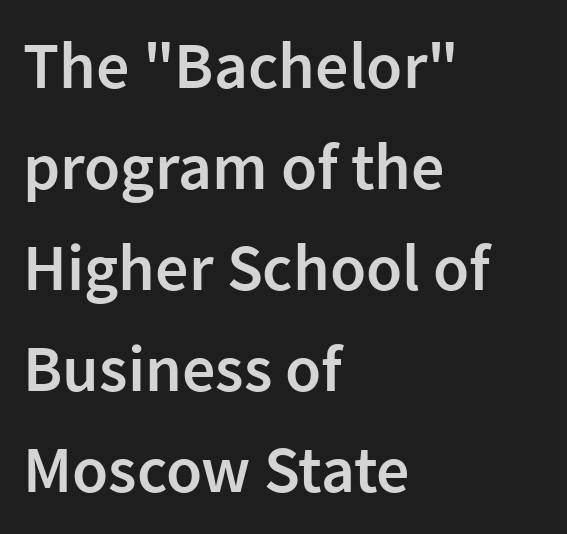
{"serif": "no", "italic": "no", "bold": "semi", "weight": "semibold", "width": "normal", "stroke_contrast": "low", "x_height": "medium", "monospaced": "no", "underline": "no", "align": "left", "line_spacing": "normal", "line_spacing_ratio": 1.53, "letter_spacing": "normal", "letter_spacing_em": 0.0, "glyph_px": 66}
